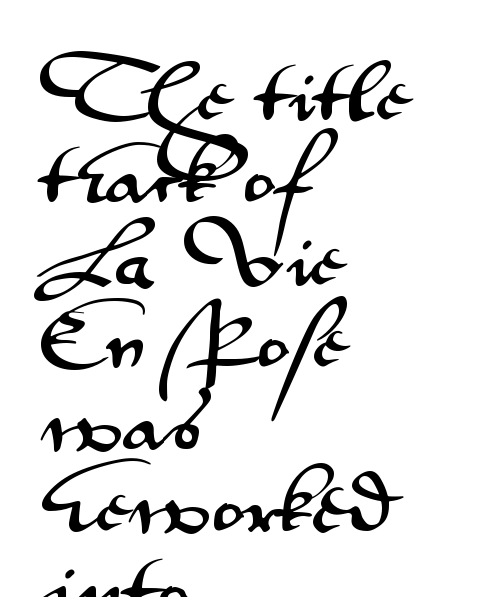
The image shows 68 px wide sans-serif type; set left-aligned, line spacing 1.21x, normal letter spacing, not underlined; medium stroke contrast and a small x-height.
